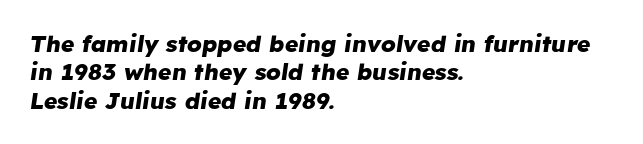
Q: Is the text bold? A: Yes.
Q: Is the text italic (slanted)? A: Yes, it leans right by about 8 degrees.
Q: Is the text underlined? A: No.
Q: How is the paragraph aligned? A: Left-aligned.
Q: Is the spacing between letters normal or unusually wide? A: Normal.
